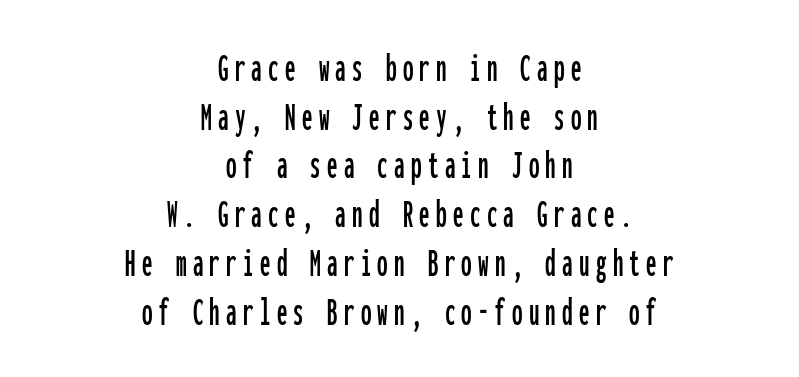
The image shows 42 px condensed sans-serif type, upright, monospaced; set centered, line spacing 1.16x, not underlined; low stroke contrast and a medium x-height.
